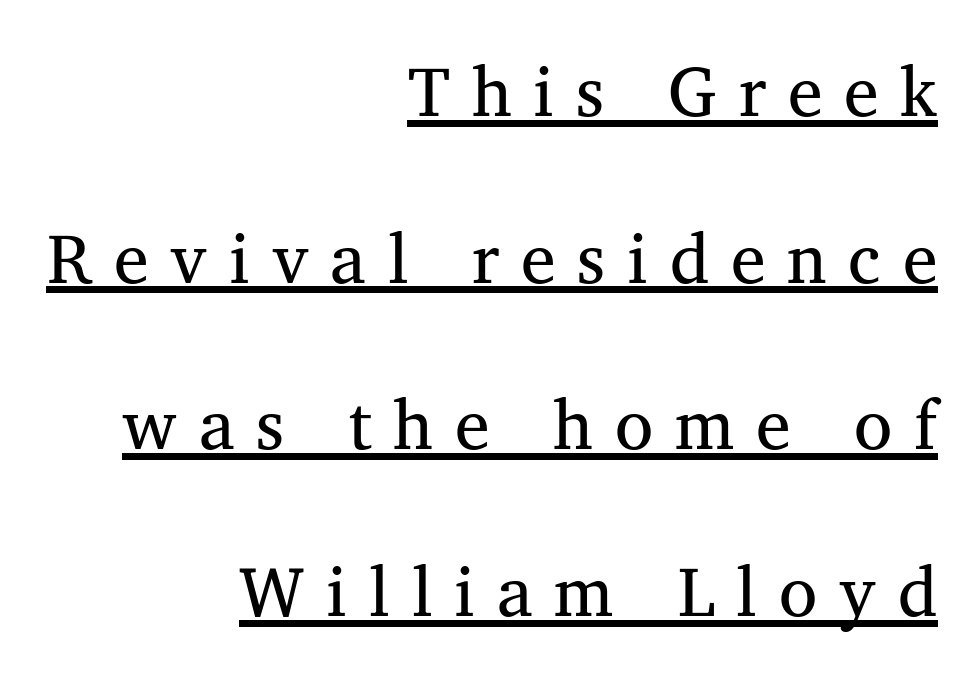
Q: Is the text bold? A: No.
Q: Is the text italic (slanted)? A: No, it is upright.
Q: Is the typeface a serif or a sans-serif typeface? A: Serif.
Q: Is the text underlined? A: Yes.
Q: How is the paragraph aligned? A: Right-aligned.
Q: Is the spacing between letters normal or unusually wide? A: Unusually wide.
Q: Is the spacing between lines tight, normal or loose? A: Loose.
Q: Width (condensed, normal, or wide)? A: Normal.
Q: Stroke contrast? A: Medium.
Q: x-height? A: Medium.
Q: Monospaced? A: No.
